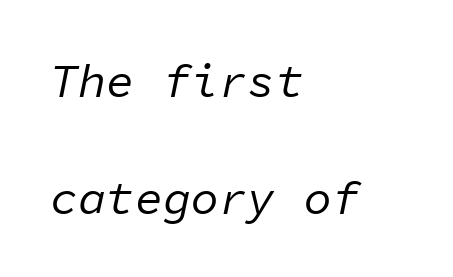
Q: Is the text bold? A: No.
Q: Is the text italic (slanted)? A: Yes, it leans right by about 11 degrees.
Q: Is the text underlined? A: No.
Q: How is the paragraph aligned? A: Left-aligned.
Q: Is the spacing between letters normal or unusually wide? A: Normal.
Q: Is the spacing between lines tight, normal or loose? A: Loose.
Q: Width (condensed, normal, or wide)? A: Normal.
Q: Stroke contrast? A: Low.
Q: x-height? A: Medium.
Q: Monospaced? A: Yes.
